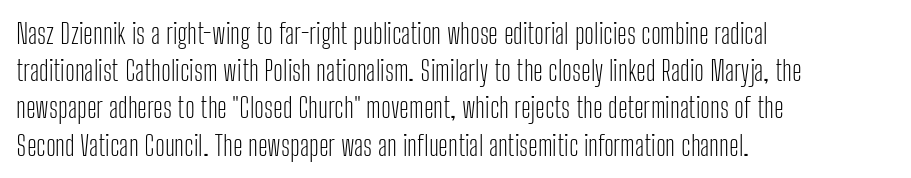
The lettering holds an erect, upright posture throughout. Default kerning and tracking; the words read as compact shapes. No word sits above an underline. Caption: face not bold, strokes unweighted. The leading is moderate, giving the passage an even texture.
